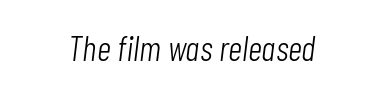
The image shows 35 px light, condensed type, italic (leaning right); set centered, normal letter spacing, not underlined; low stroke contrast and a medium x-height.
